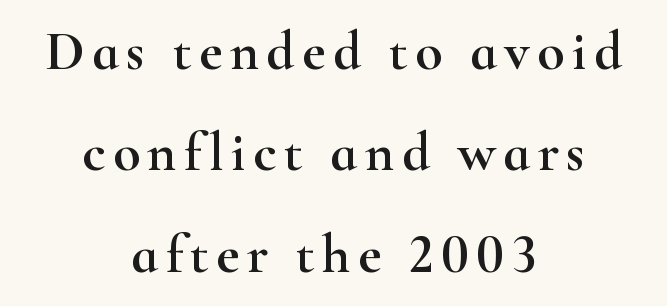
{"serif": "yes", "italic": "no", "width": "wide", "stroke_contrast": "high", "x_height": "small", "monospaced": "no", "underline": "no", "align": "center", "line_spacing_ratio": 1.81, "glyph_px": 56}
